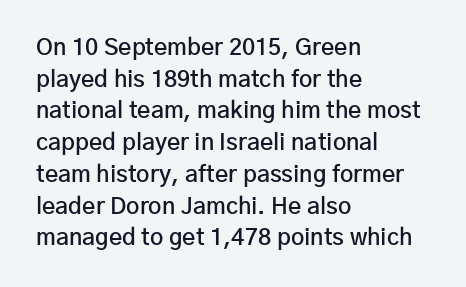
Q: Is the text bold? A: Semi-bold.
Q: Is the text italic (slanted)? A: No, it is upright.
Q: Is the text underlined? A: No.
Q: How is the paragraph aligned? A: Left-aligned.
Q: Is the spacing between letters normal or unusually wide? A: Normal.
Q: Is the spacing between lines tight, normal or loose? A: Normal.
